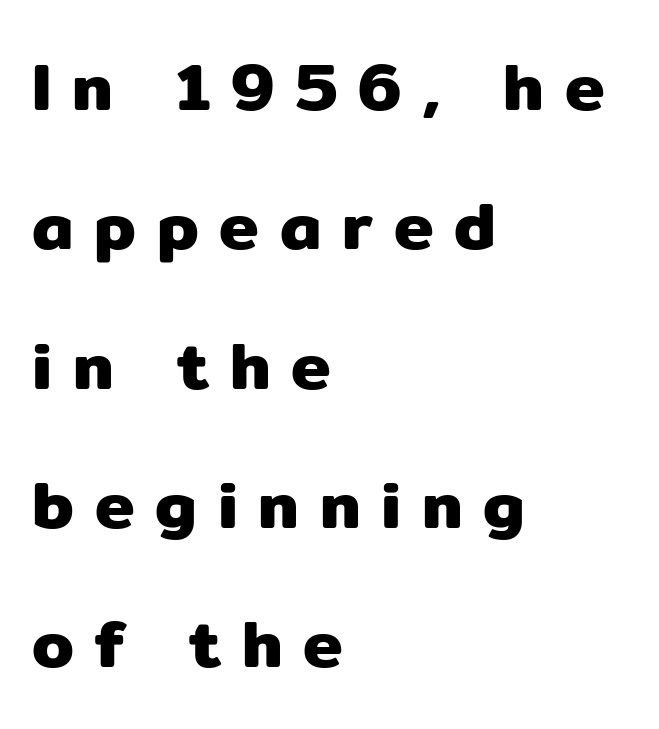
The image shows 67 px sans-serif type, upright; set left-aligned, loose line spacing (2.08x), unusually wide letter spacing (+0.31 em), not underlined; low stroke contrast and a medium x-height.
